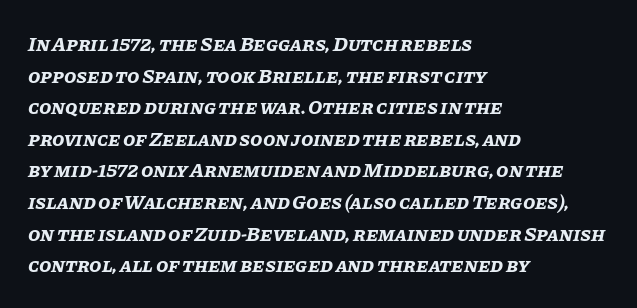
{"italic": "yes", "lean": "right", "slant_degrees": 11, "bold": "yes", "underline": "no", "align": "left", "line_spacing": "normal", "line_spacing_ratio": 1.58, "letter_spacing": "normal", "letter_spacing_em": 0.0, "glyph_px": 20}
